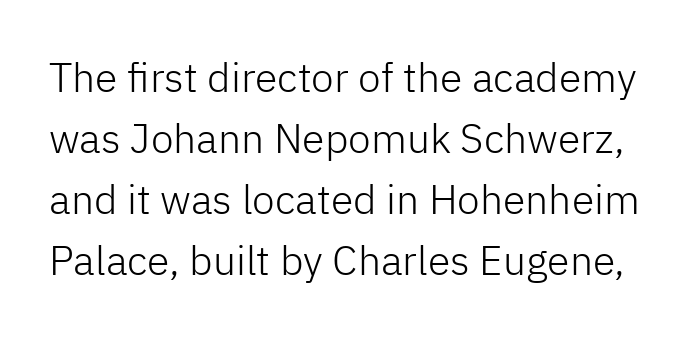
Upright lettering throughout. This rendering leaves character spacing at its baseline value. Observe the absence of serifs on each vertical stroke in this sample. Stroke thickness stays within the range of a standard reading face or lighter. The letters advance in unequal steps, a hallmark of proportional type. Letters rest on an invisible, unmarked baseline.
